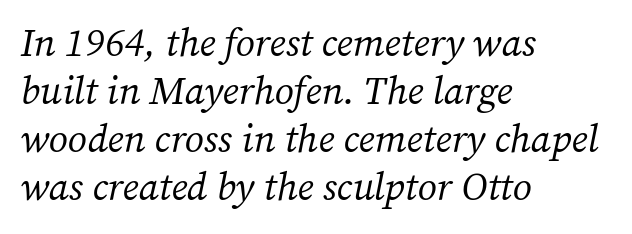
Q: Is the text bold? A: No.
Q: Is the text italic (slanted)? A: Yes, it leans right by about 12 degrees.
Q: Is the typeface a serif or a sans-serif typeface? A: Serif.
Q: Is the text underlined? A: No.
Q: How is the paragraph aligned? A: Left-aligned.
Q: Is the spacing between letters normal or unusually wide? A: Normal.
Q: Width (condensed, normal, or wide)? A: Normal.
Q: Stroke contrast? A: Medium.
Q: x-height? A: Medium.
Q: Monospaced? A: No.
